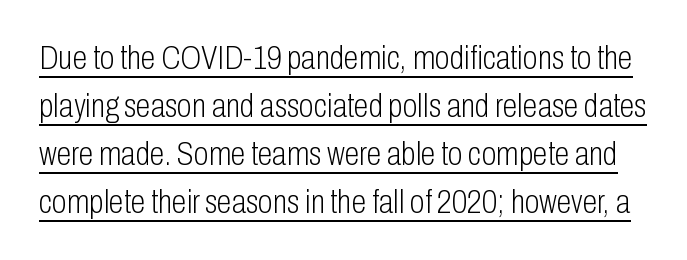
The image shows 34 px light, condensed sans-serif type, upright; set normal line spacing (1.41x), normal letter spacing, underlined; low stroke contrast and a medium x-height.
